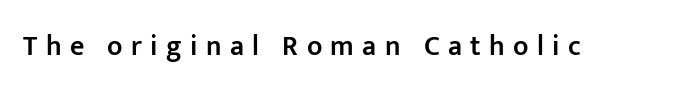
Does extra space separate the letters? Yes, quite a lot of it. Classification — sans serif. The space beneath each line is pristine and unruled. Italic? Not at all — the glyphs are vertical. Each letter keeps its own natural width here, so spacing adapts to shape.
